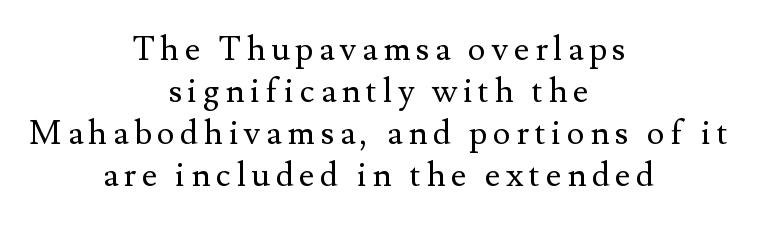
The image shows 33 px regular-weight serif type, upright; set centered, normal line spacing (1.27x), not underlined; medium stroke contrast and a small x-height.
